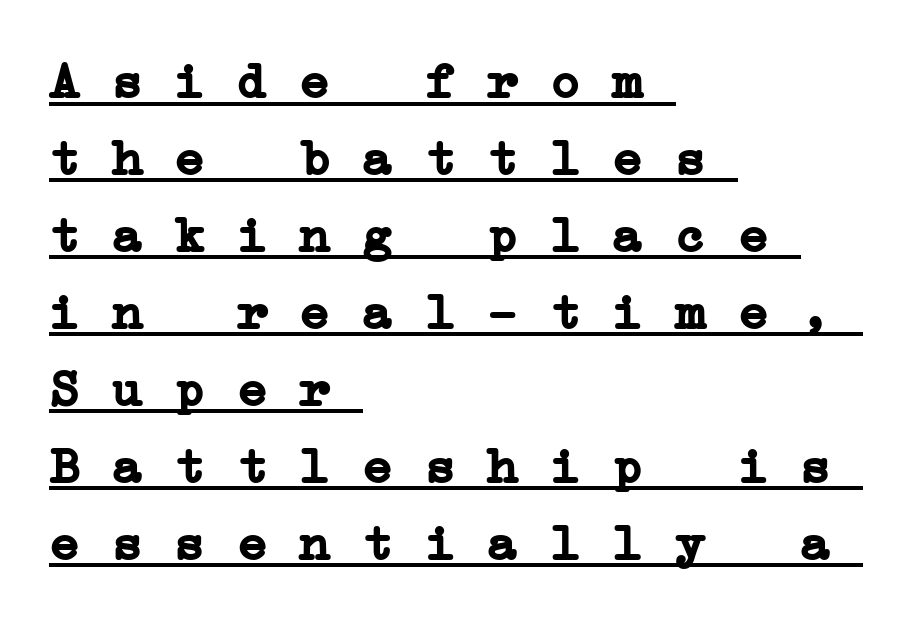
Q: Is the text bold? A: Yes.
Q: Is the typeface a serif or a sans-serif typeface? A: Serif.
Q: Is the text underlined? A: Yes.
Q: How is the paragraph aligned? A: Left-aligned.
Q: Is the spacing between letters normal or unusually wide? A: Normal.
Q: Is the spacing between lines tight, normal or loose? A: Normal.
Q: Width (condensed, normal, or wide)? A: Wide.
Q: Stroke contrast? A: Low.
Q: x-height? A: Medium.
Q: Monospaced? A: Yes.
